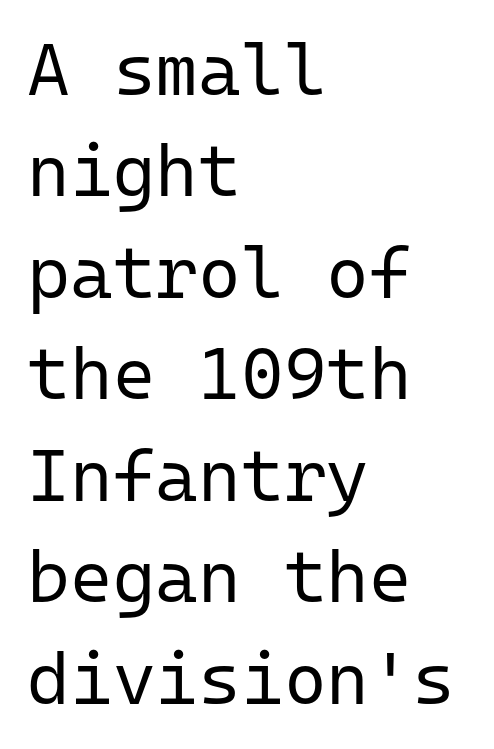
Q: Is the text bold? A: No.
Q: Is the text italic (slanted)? A: No, it is upright.
Q: Is the typeface a serif or a sans-serif typeface? A: Sans-serif.
Q: Is the text underlined? A: No.
Q: How is the paragraph aligned? A: Left-aligned.
Q: Is the spacing between letters normal or unusually wide? A: Normal.
Q: Is the spacing between lines tight, normal or loose? A: Normal.
Q: Width (condensed, normal, or wide)? A: Normal.
Q: Stroke contrast? A: Low.
Q: x-height? A: Medium.
Q: Monospaced? A: Yes.
